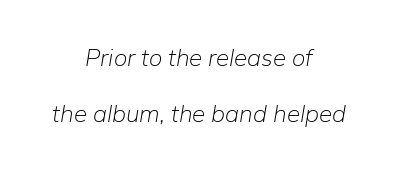
The image shows 24 px text type, italic (leaning right); set centered, loose line spacing (2.34x), normal letter spacing, not underlined.
